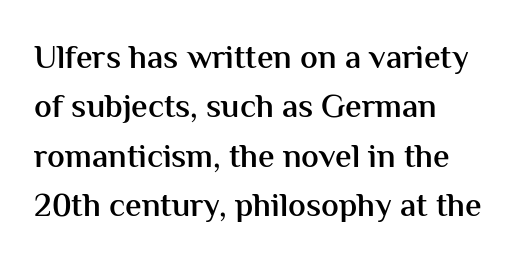
A typesetter would label this face a sans. The line texture is even and compact thanks to regular tracking. How would I describe the line gaps? Plain and ordinary. The typography opts for an upright posture over an oblique one. Check under the words: just untouched page. The letters advance in unequal steps, a hallmark of proportional type.
